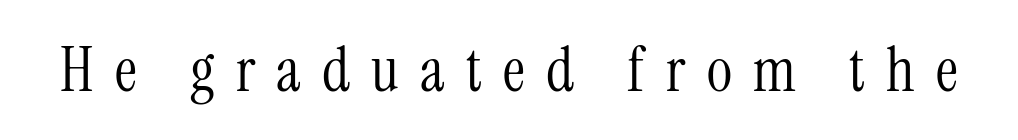
Notice how the stems are strictly vertical — no italics here. Bold? No — there's no thickening of the strokes. Students, note that the glyphs here are deliberately spaced far apart. Proportional: the letters do not fall into vertical columns.
